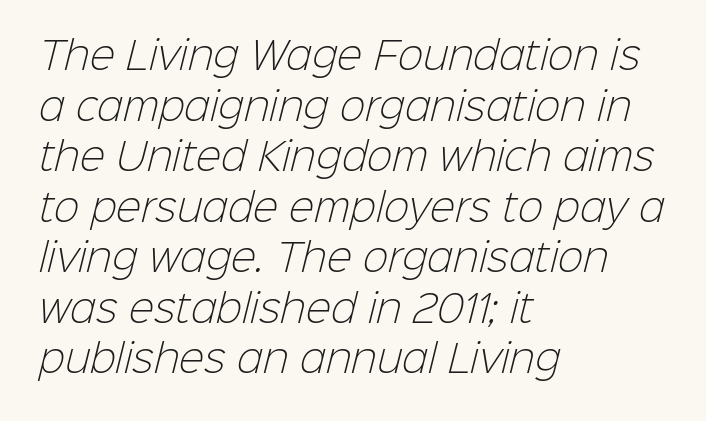
The image shows 38 px light sans-serif type; set left-aligned, normal line spacing (1.33x), normal letter spacing, not underlined; low stroke contrast and a medium x-height.
